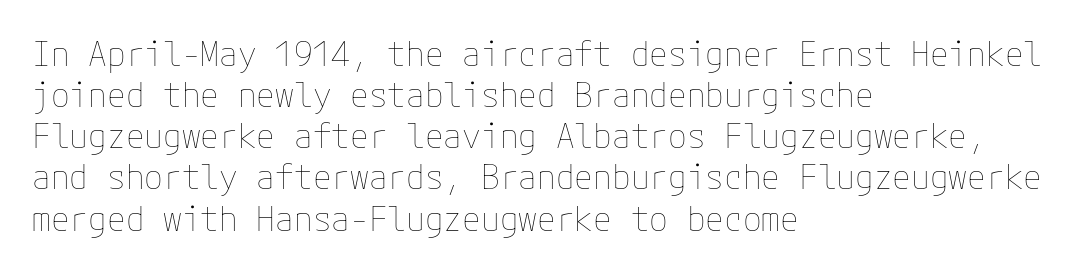
The image shows 34 px thin type, upright; set left-aligned, line spacing 1.21x, normal letter spacing, not underlined; low stroke contrast and a medium x-height.
